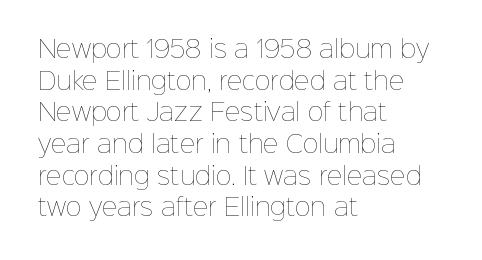
Leftover space on each line is placed entirely after the last word. The typesetting does not lean heavy: it is not bold. Honestly, the letter spacing is just normal — you wouldn't notice it. Underline: absent. If you drew a line through each stem, it would be perfectly vertical.
